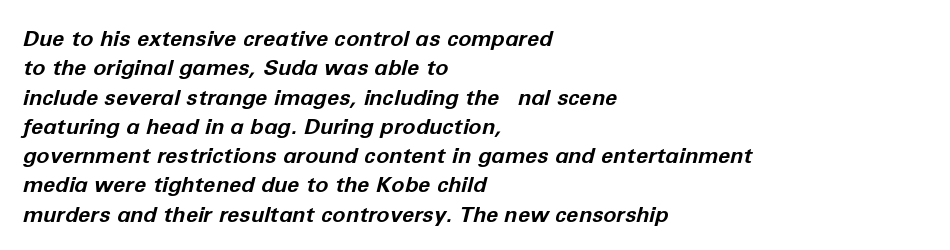
{"italic": "yes", "lean": "right", "slant_degrees": 12, "bold": "yes", "underline": "no", "align": "left", "line_spacing": "normal", "line_spacing_ratio": 1.33, "letter_spacing": "normal", "letter_spacing_em": 0.0, "glyph_px": 22}
